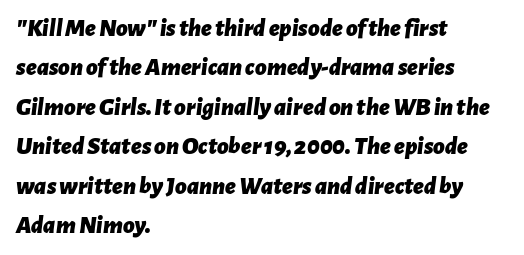
Q: Is the text bold? A: Yes.
Q: Is the text italic (slanted)? A: Yes, it leans right by about 7 degrees.
Q: Is the text underlined? A: No.
Q: How is the paragraph aligned? A: Left-aligned.
Q: Is the spacing between letters normal or unusually wide? A: Normal.
Q: Is the spacing between lines tight, normal or loose? A: Normal.
